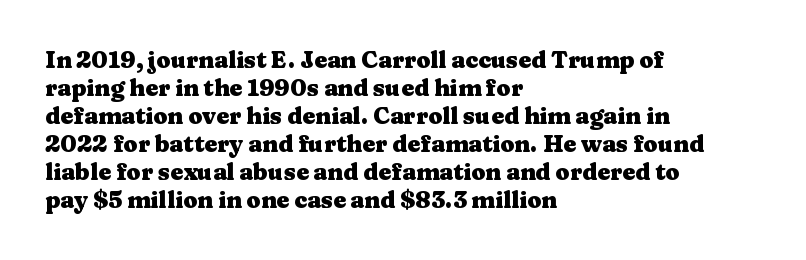
{"italic": "no", "bold": "yes", "underline": "no", "align": "left", "line_spacing_ratio": 1.22, "letter_spacing": "normal", "letter_spacing_em": 0.0, "glyph_px": 23}
